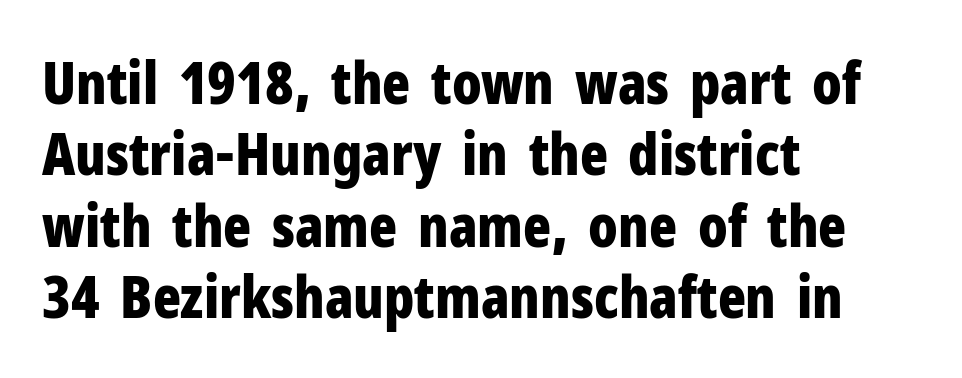
{"serif": "no", "italic": "no", "bold": "yes", "weight": "bold", "width": "condensed", "stroke_contrast": "low", "x_height": "medium", "monospaced": "no", "underline": "no", "align": "left", "line_spacing_ratio": 1.23, "letter_spacing": "normal", "letter_spacing_em": 0.0, "glyph_px": 58}
